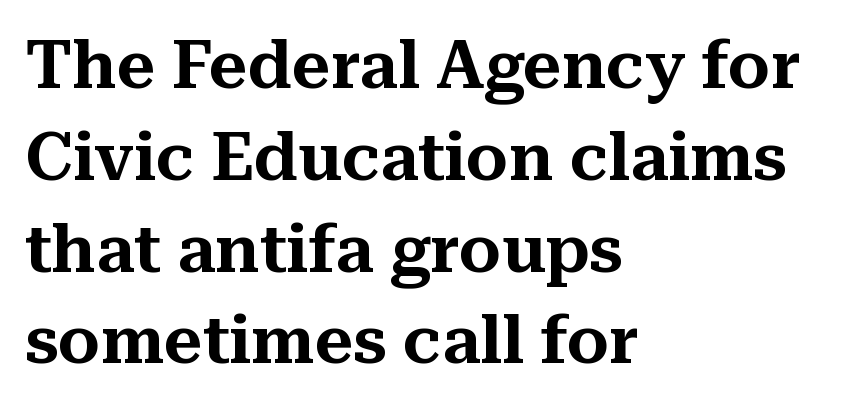
Q: Is the text italic (slanted)? A: No, it is upright.
Q: Is the typeface a serif or a sans-serif typeface? A: Serif.
Q: Is the text underlined? A: No.
Q: How is the paragraph aligned? A: Left-aligned.
Q: Is the spacing between letters normal or unusually wide? A: Normal.
Q: Is the spacing between lines tight, normal or loose? A: Normal.
Q: Width (condensed, normal, or wide)? A: Normal.
Q: Stroke contrast? A: Medium.
Q: x-height? A: Medium.
Q: Monospaced? A: No.
